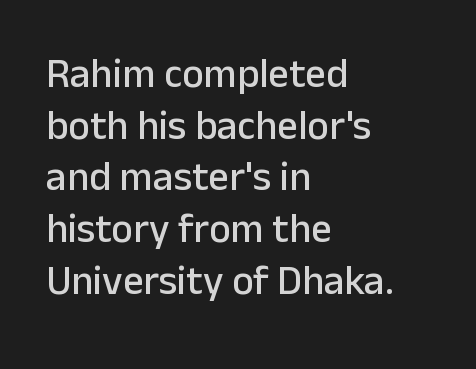
Is the letter spacing exaggerated? No — it looks like the ordinary default. The baseline area is clear. Every character sits straight up, as roman type does. Teacher's note: observe the even left margin — that is flush-left alignment. Spacing verdict: proportional, widths tailored to each character.
